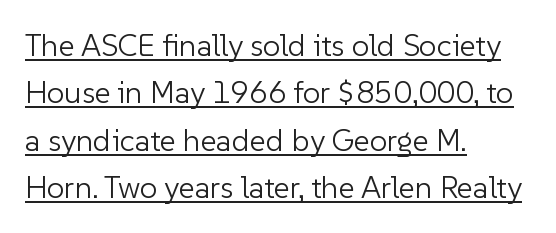
No italicization has been applied; the sample stays upright. The line texture is even and compact thanks to regular tracking. Is this a heavy cut? Hardly; it is regular or lighter. Compared with typical paragraphs, the rows here are spaced about the same. A student would call this left alignment; a typographer would say flush left, rag right.
